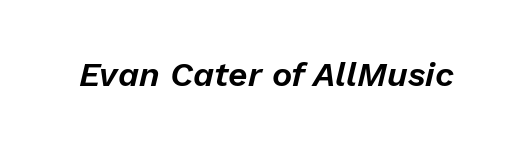
The image shows 34 px text type, italic (leaning right); set normal letter spacing, not underlined; low stroke contrast and a medium x-height.
